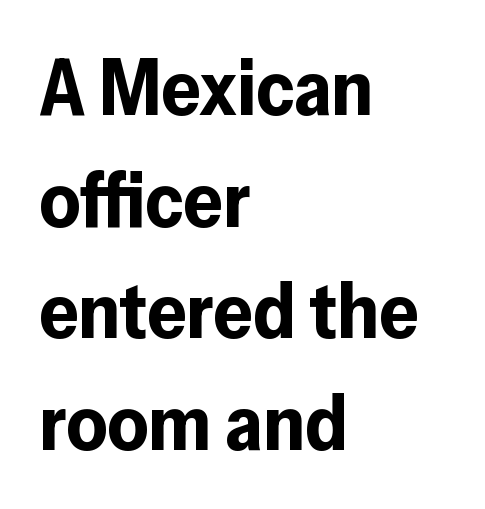
It's the straight-up-and-down kind of type. The rendering uses natural spacing where letterforms have individual widths. Does the copy run flush right? No — it runs flush left. Nope, no serifs anywhere on these letters. The tracking reads as untouched default to a designer's eye.
